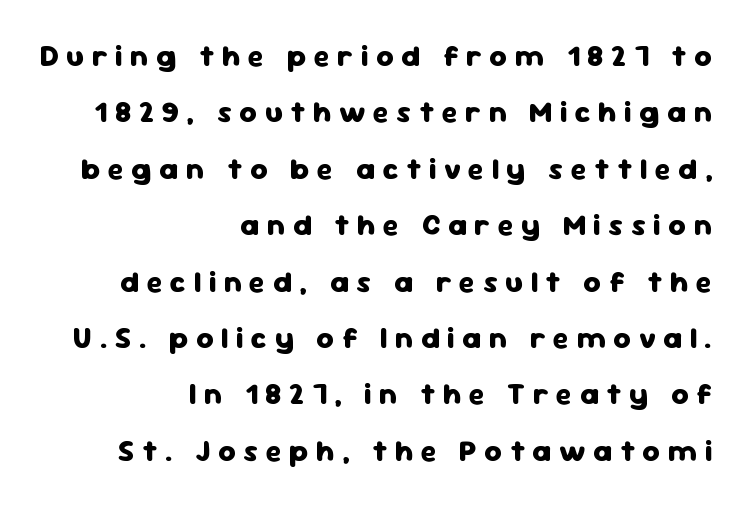
The image shows 30 px heavy sans-serif type, upright; set right-aligned, line spacing 1.88x, unusually wide letter spacing (+0.25 em), not underlined; low stroke contrast and a medium x-height.
